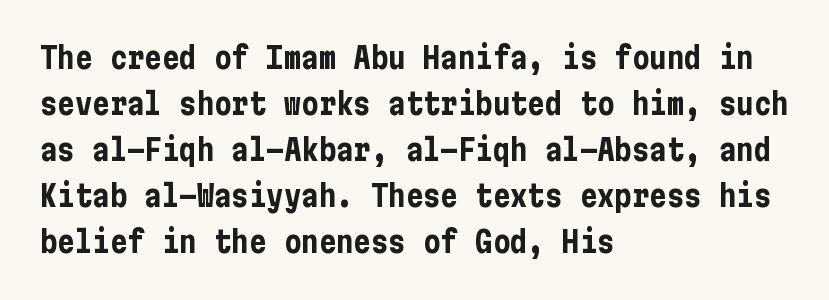
{"serif": "no", "italic": "no", "bold": "yes", "weight": "bold", "width": "condensed", "stroke_contrast": "low", "x_height": "medium", "underline": "no", "align": "left", "line_spacing": "normal", "line_spacing_ratio": 1.59, "letter_spacing": "normal", "letter_spacing_em": 0.0, "glyph_px": 29}
